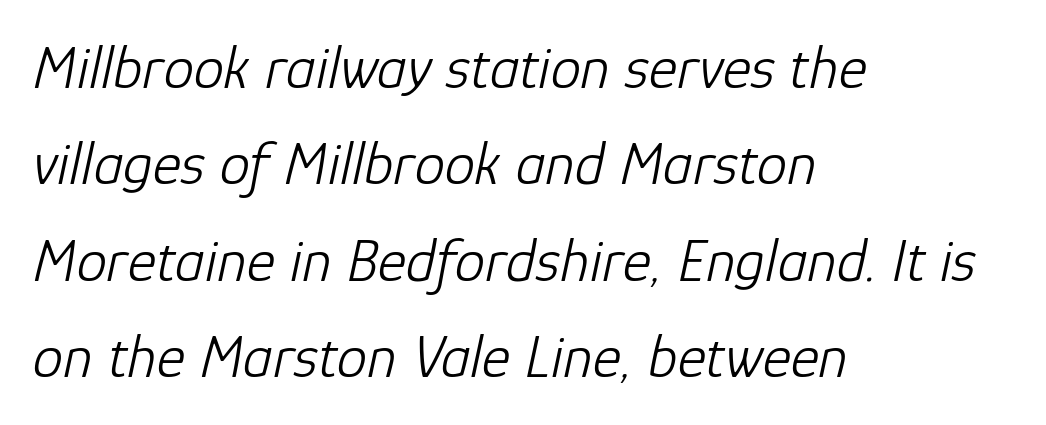
Q: Is the text bold? A: No.
Q: Is the text italic (slanted)? A: Yes, it leans right by about 12 degrees.
Q: Is the text underlined? A: No.
Q: How is the paragraph aligned? A: Left-aligned.
Q: Is the spacing between letters normal or unusually wide? A: Normal.
Q: Is the spacing between lines tight, normal or loose? A: Normal.
Q: Width (condensed, normal, or wide)? A: Normal.
Q: Stroke contrast? A: Low.
Q: x-height? A: Medium.
Q: Monospaced? A: No.
